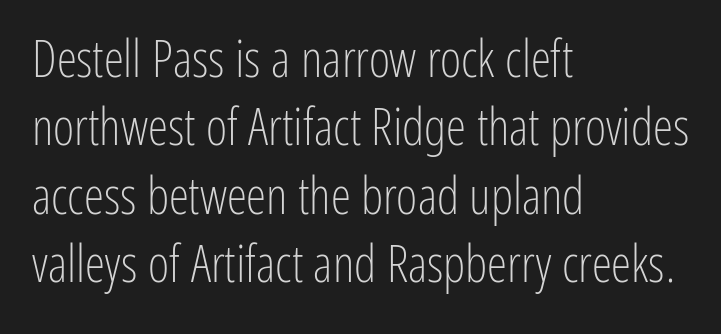
{"serif": "no", "italic": "no", "bold": "no", "weight": "light", "width": "condensed", "stroke_contrast": "low", "x_height": "medium", "monospaced": "no", "underline": "no", "align": "left", "line_spacing": "normal", "line_spacing_ratio": 1.34, "letter_spacing": "normal", "letter_spacing_em": 0.0, "glyph_px": 51}
